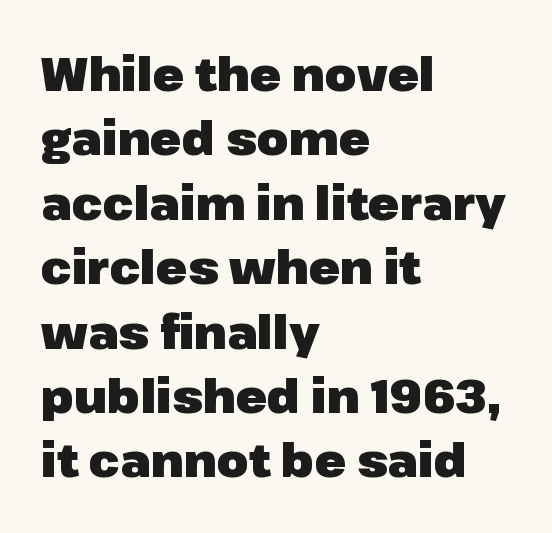
Leading matches the norm, producing a regular column. Anything drawn beneath the words? Only blank space. In terms of letterform style, serifs are entirely absent. Spacing between characters is what you'd get straight out of the box.
